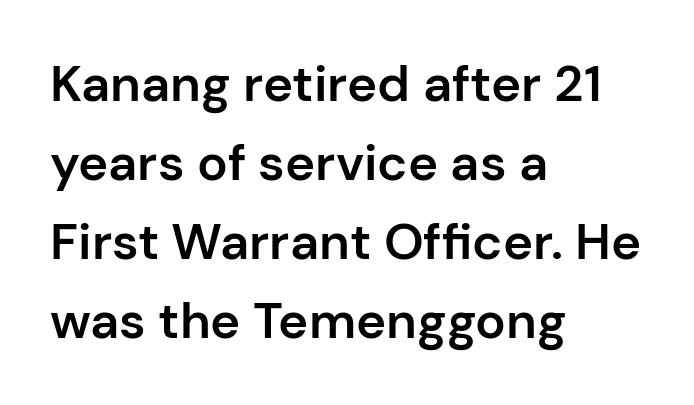
Q: Is the text bold? A: Semi-bold.
Q: Is the text italic (slanted)? A: No, it is upright.
Q: Is the typeface a serif or a sans-serif typeface? A: Sans-serif.
Q: Is the text underlined? A: No.
Q: How is the paragraph aligned? A: Left-aligned.
Q: Is the spacing between letters normal or unusually wide? A: Normal.
Q: Is the spacing between lines tight, normal or loose? A: Normal.
Q: Width (condensed, normal, or wide)? A: Normal.
Q: Stroke contrast? A: Low.
Q: x-height? A: Medium.
Q: Monospaced? A: No.
